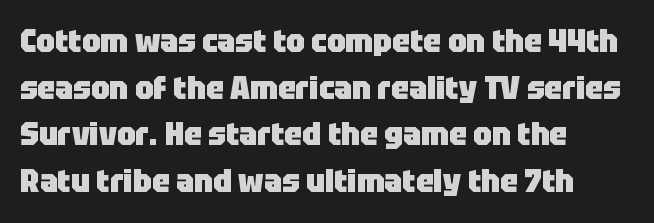
The rows are spaced the way most documents space them. Students, note that the glyphs here touch the page at normal intervals. Unlike italic type, these characters show no tilt at all. Plain, unruled lines of type. The type family on display is of the sans-serif kind. You'd pick this weight for a headline — it's a proper bold.
